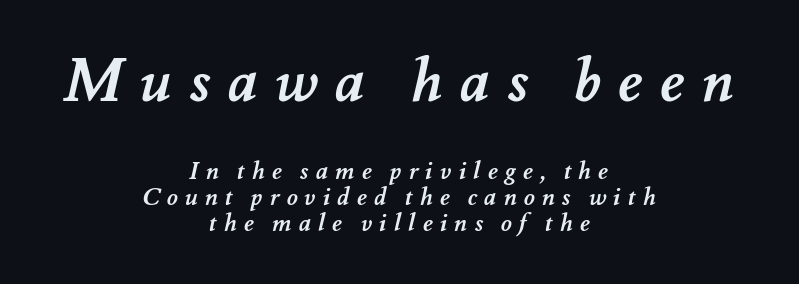
Q: Is the text bold? A: Yes.
Q: Is the text underlined? A: No.
Q: How is the paragraph aligned? A: Centered.
Q: Is the spacing between letters normal or unusually wide? A: Unusually wide.
Q: Is the spacing between lines tight, normal or loose? A: Tight.
Q: Which block of text is set in a larger size, the first (top) or the second (bottom)? A: The first (top) one.
Q: Width (condensed, normal, or wide)? A: Normal.
Q: Stroke contrast? A: Medium.
Q: x-height? A: Small.
Q: Monospaced? A: No.
